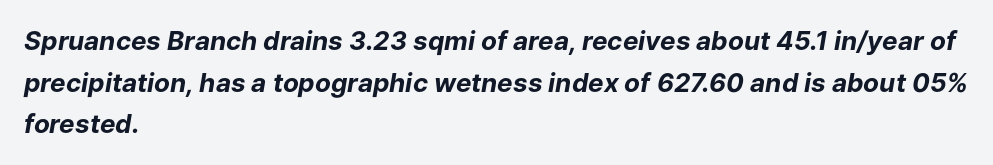
The image shows 26 px bold type, italic (leaning right); set left-aligned, normal line spacing (1.6x), normal letter spacing, not underlined.
